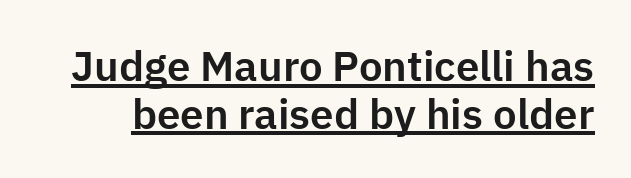
Q: Is the text italic (slanted)? A: No, it is upright.
Q: Is the typeface a serif or a sans-serif typeface? A: Sans-serif.
Q: Is the text underlined? A: Yes.
Q: Is the spacing between letters normal or unusually wide? A: Normal.
Q: Is the spacing between lines tight, normal or loose? A: Tight.
Q: Width (condensed, normal, or wide)? A: Normal.
Q: Stroke contrast? A: Low.
Q: x-height? A: Medium.
Q: Monospaced? A: No.
